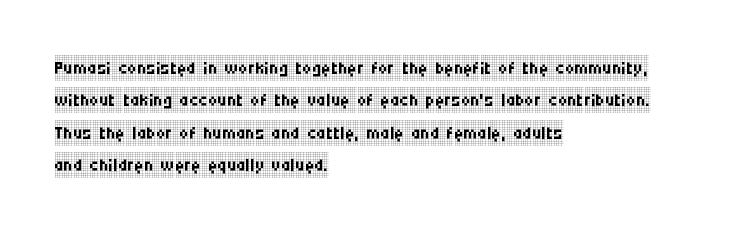
Q: Is the text bold? A: No.
Q: Is the text italic (slanted)? A: No, it is upright.
Q: Is the text underlined? A: No.
Q: How is the paragraph aligned? A: Left-aligned.
Q: Is the spacing between letters normal or unusually wide? A: Normal.
Q: Is the spacing between lines tight, normal or loose? A: Normal.
